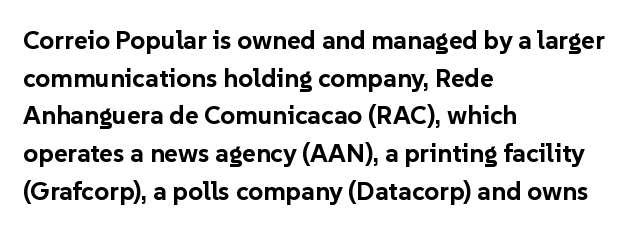
Q: Is the text bold? A: Yes.
Q: Is the text italic (slanted)? A: No, it is upright.
Q: Is the text underlined? A: No.
Q: How is the paragraph aligned? A: Left-aligned.
Q: Is the spacing between letters normal or unusually wide? A: Normal.
Q: Is the spacing between lines tight, normal or loose? A: Normal.
